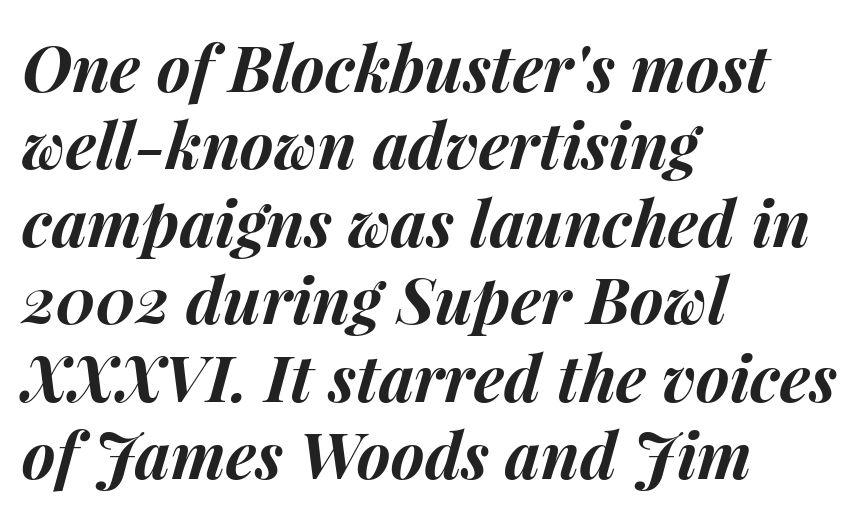
The type is set solid horizontally, with unmodified tracking. The words here are not underlined. Here the designer chose a conventional face with non-uniform glyph widths. The letters are bold, with thick, heavy strokes.
